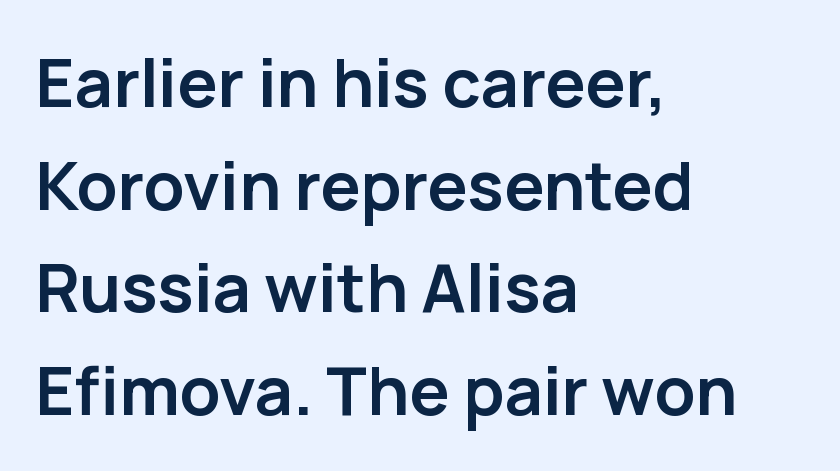
Is there much room between lines? A standard amount, neither cramped nor airy. Each glyph is drawn with heavy, bold strokes. A typesetter would call this proportional, since set widths differ per character. Visually the block forms a straight wall on the left and a jagged coastline on the right. What stands out about the letter spacing? Nothing — it is the standard amount.
